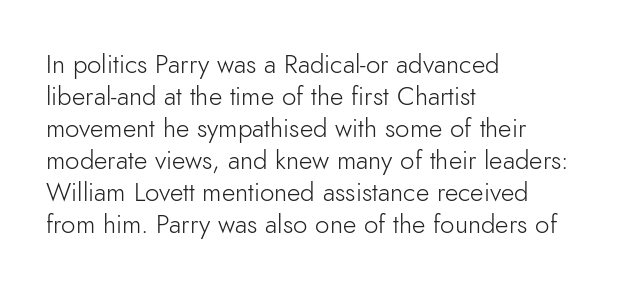
Q: Is the text bold? A: No.
Q: Is the text italic (slanted)? A: No, it is upright.
Q: Is the text underlined? A: No.
Q: How is the paragraph aligned? A: Left-aligned.
Q: Is the spacing between letters normal or unusually wide? A: Normal.
